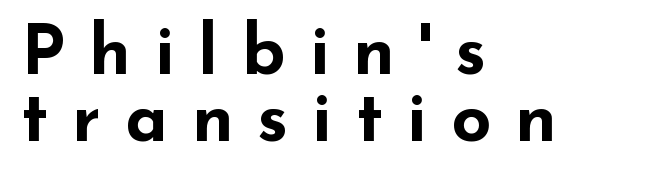
Closely set lines give the paragraph a compact silhouette. This sample has the flowing, uneven cadence of proportional lettering. Underlining? Definitely not there. Unlike a traditional serif, this face leaves its strokes unadorned. Visually the block forms a straight wall on the left and a jagged coastline on the right. The font's upright variant was chosen for this text.
